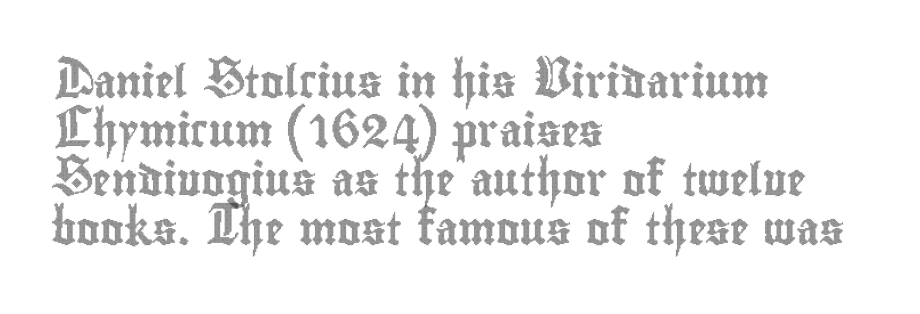
{"italic": "no", "width": "condensed", "x_height": "small", "monospaced": "no", "underline": "no", "align": "left", "line_spacing": "normal", "line_spacing_ratio": 1.53, "letter_spacing": "normal", "letter_spacing_em": 0.0, "glyph_px": 32}
